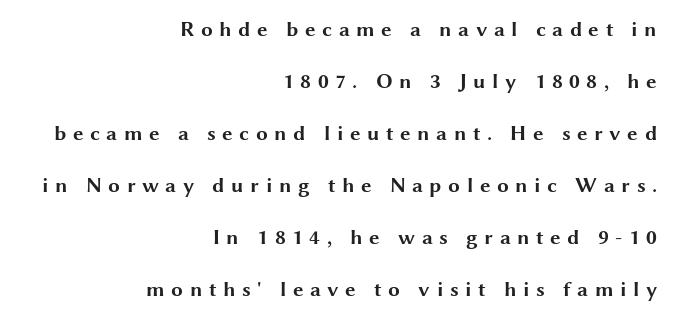
{"italic": "no", "bold": "yes", "underline": "no", "align": "right", "line_spacing": "loose", "line_spacing_ratio": 2.48, "letter_spacing": "wide", "letter_spacing_em": 0.31, "glyph_px": 21}
